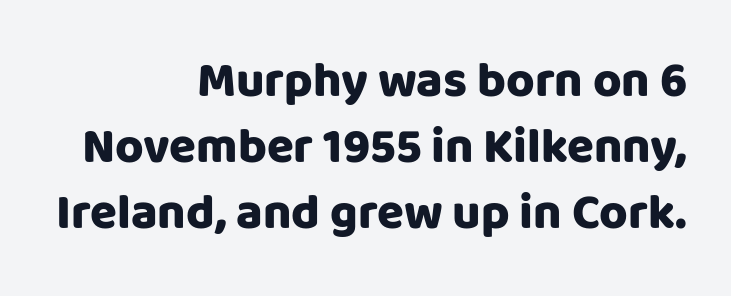
{"serif": "no", "italic": "no", "width": "normal", "stroke_contrast": "low", "x_height": "large", "monospaced": "no", "underline": "no", "align": "right", "line_spacing": "normal", "line_spacing_ratio": 1.35, "letter_spacing": "normal", "letter_spacing_em": 0.0, "glyph_px": 49}
